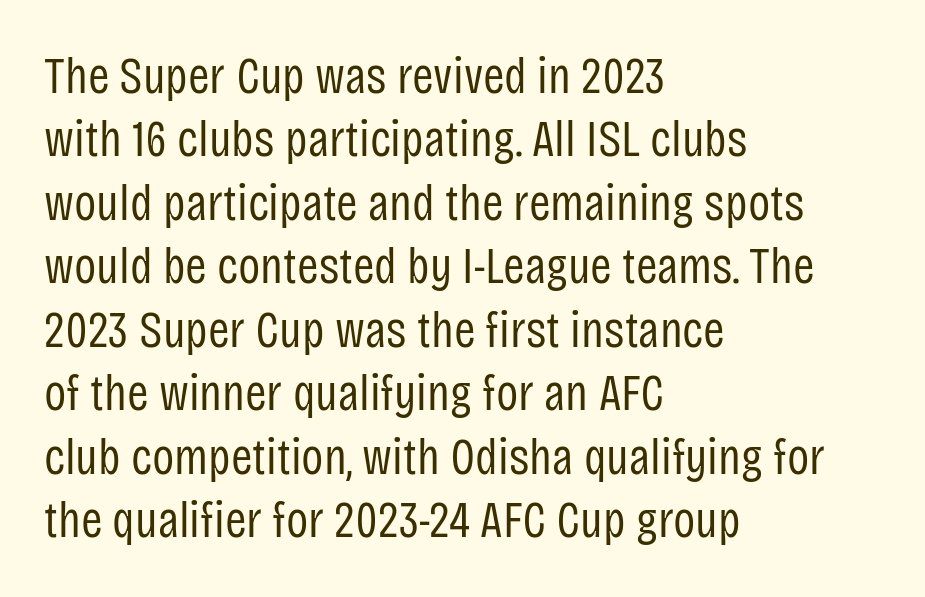
Q: Is the text bold? A: No.
Q: Is the text italic (slanted)? A: No, it is upright.
Q: Is the typeface a serif or a sans-serif typeface? A: Sans-serif.
Q: Is the text underlined? A: No.
Q: How is the paragraph aligned? A: Left-aligned.
Q: Is the spacing between letters normal or unusually wide? A: Normal.
Q: Width (condensed, normal, or wide)? A: Condensed.
Q: Stroke contrast? A: Low.
Q: x-height? A: Large.
Q: Monospaced? A: No.
